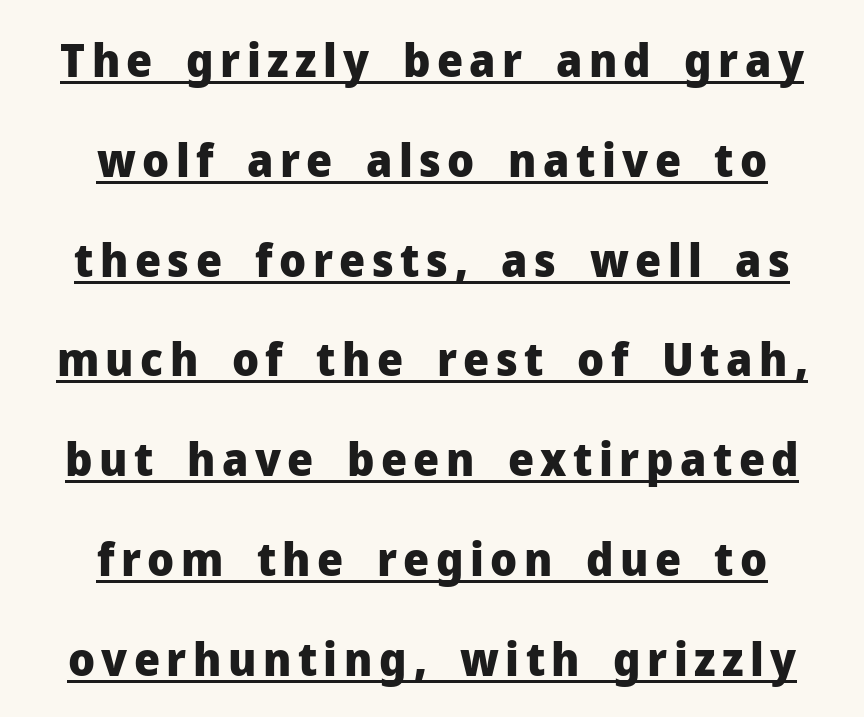
Q: Is the text bold? A: Yes.
Q: Is the text italic (slanted)? A: No, it is upright.
Q: Is the typeface a serif or a sans-serif typeface? A: Sans-serif.
Q: Is the text underlined? A: Yes.
Q: How is the paragraph aligned? A: Centered.
Q: Is the spacing between lines tight, normal or loose? A: Loose.
Q: Width (condensed, normal, or wide)? A: Normal.
Q: Stroke contrast? A: Low.
Q: x-height? A: Medium.
Q: Monospaced? A: No.
